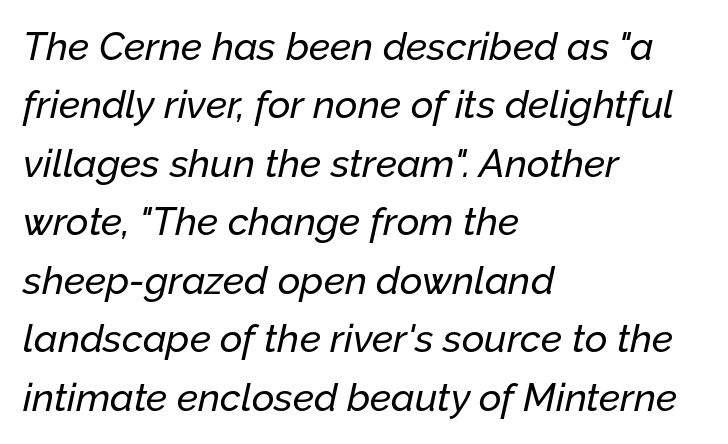
Varying glyph widths throughout — classic text-font behaviour. Is the type slanted? Yes — the strokes lean at a clear angle. The space directly below the letters is spotless. Horizontally, the lines are justified to the leading edge only.
